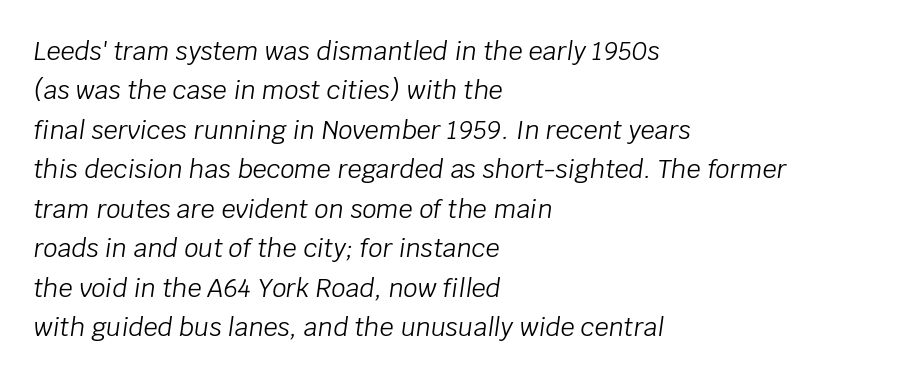
Ink coverage per letter is moderate at most. Line starts are locked; line ends wander. The space beneath each line is pristine and unruled. Interline gaps are of average width in this sample.
